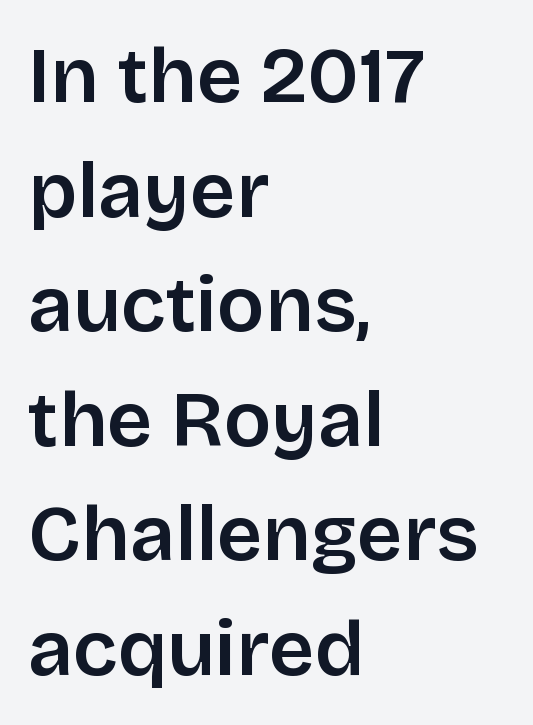
Nothing unusual about the tracking: characters are spaced as the font intends. The type family on display is of the sans-serif kind. The rendering uses a semibold face; strokes are thickened but not to full bold. Whoever set this chose a conventional vertical rhythm. Upright lettering throughout.
